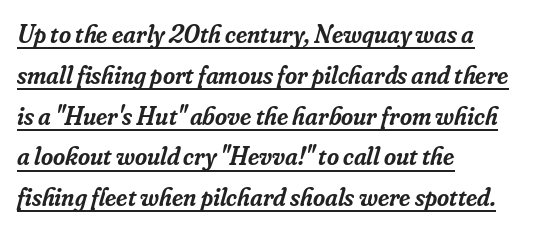
{"italic": "yes", "lean": "right", "slant_degrees": 16, "bold": "semi", "underline": "yes", "align": "left", "line_spacing": "normal", "line_spacing_ratio": 1.57, "letter_spacing": "normal", "letter_spacing_em": 0.0, "glyph_px": 26}
